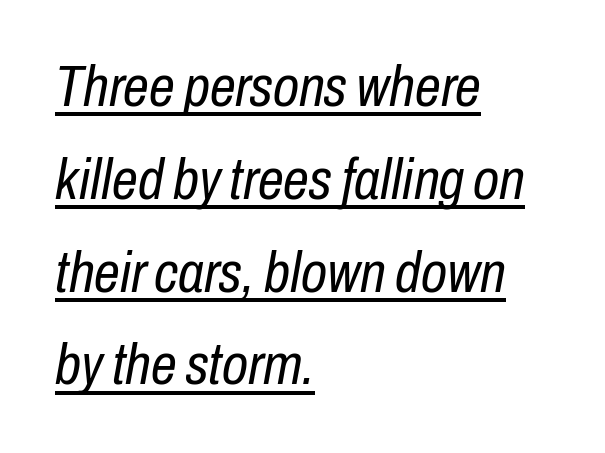
This rendering features underlined lettering. Notice how descenders clear the ascenders below comfortably — that's standard leading. Looks like regular typesetting: each glyph gets only the width it needs. The rendering anchors every line to the left-hand side.
